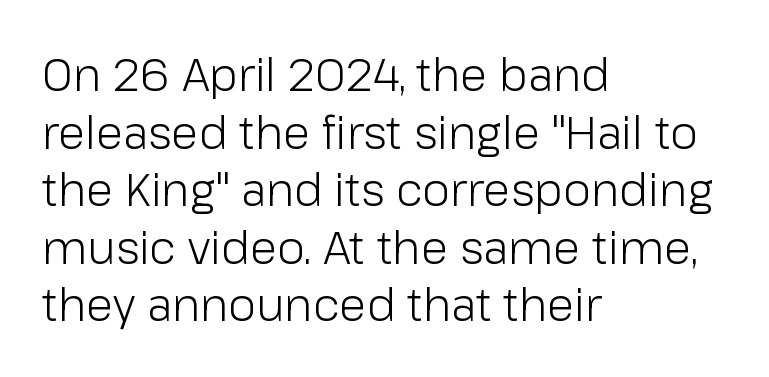
{"serif": "no", "italic": "no", "bold": "no", "weight": "light", "width": "normal", "stroke_contrast": "low", "x_height": "medium", "monospaced": "no", "underline": "no", "align": "left", "line_spacing": "normal", "line_spacing_ratio": 1.28, "letter_spacing": "normal", "letter_spacing_em": 0.0, "glyph_px": 45}
